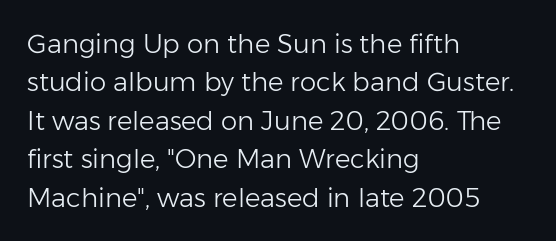
{"italic": "no", "bold": "no", "underline": "no", "align": "left", "line_spacing": "normal", "line_spacing_ratio": 1.48, "letter_spacing": "normal", "letter_spacing_em": 0.0, "glyph_px": 26}
